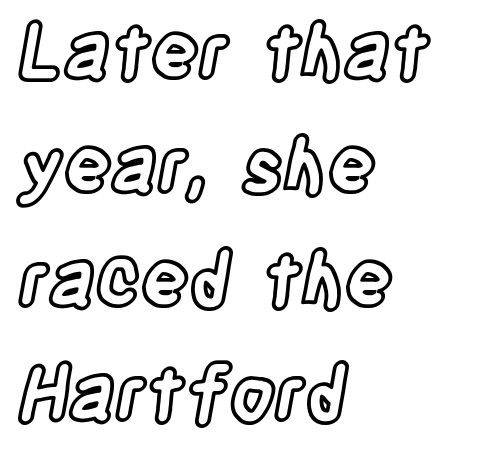
Q: Is the text italic (slanted)? A: Yes.
Q: Is the text underlined? A: No.
Q: How is the paragraph aligned? A: Left-aligned.
Q: Is the spacing between letters normal or unusually wide? A: Normal.
Q: Is the spacing between lines tight, normal or loose? A: Normal.
Q: Width (condensed, normal, or wide)? A: Condensed.
Q: x-height? A: Large.
Q: Monospaced? A: No.
